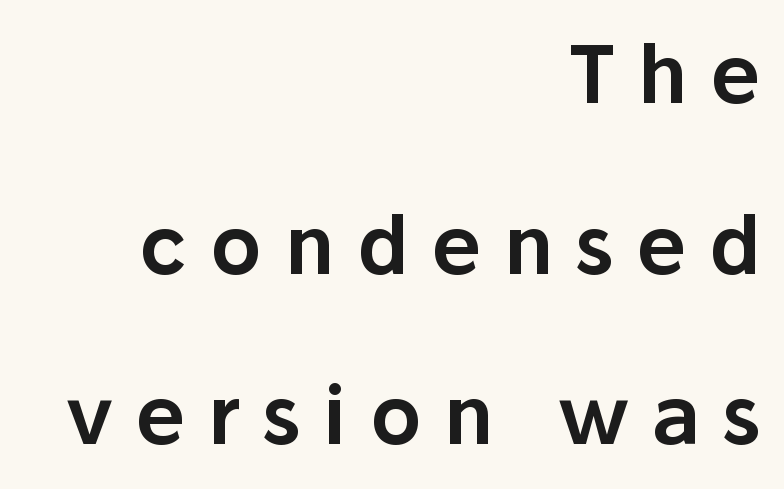
{"serif": "no", "italic": "no", "width": "normal", "stroke_contrast": "low", "x_height": "medium", "monospaced": "no", "underline": "no", "align": "right", "line_spacing": "loose", "line_spacing_ratio": 2.16, "letter_spacing": "wide", "letter_spacing_em": 0.29, "glyph_px": 79}
